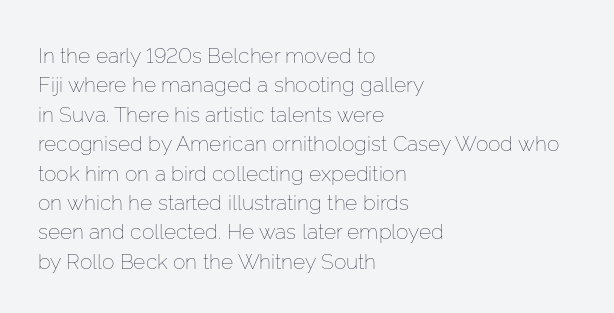
{"italic": "no", "bold": "no", "underline": "no", "align": "left", "line_spacing": "normal", "line_spacing_ratio": 1.4, "letter_spacing": "normal", "letter_spacing_em": 0.0, "glyph_px": 21}
